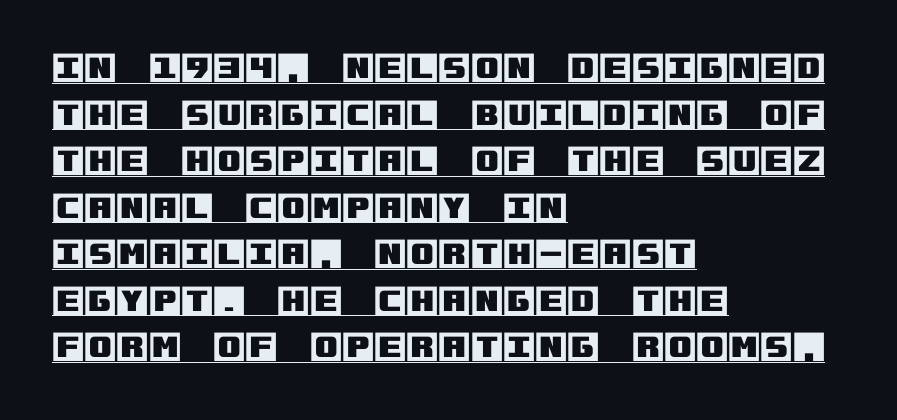
Q: Is the text italic (slanted)? A: No, it is upright.
Q: Is the text underlined? A: Yes.
Q: How is the paragraph aligned? A: Left-aligned.
Q: Is the spacing between letters normal or unusually wide? A: Normal.
Q: Is the spacing between lines tight, normal or loose? A: Normal.
Q: Width (condensed, normal, or wide)? A: Normal.
Q: x-height? A: Large.
